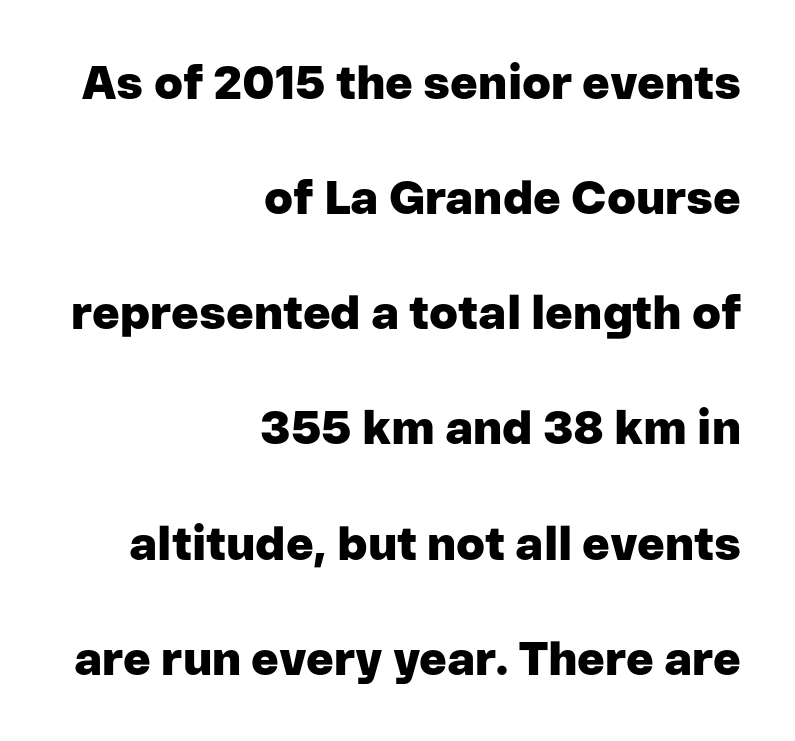
Interline gaps are noticeably wide in this sample. Is the letter spacing exaggerated? No — it looks like the ordinary default. Reading down the block, your eye finds every line finishing at a fixed right position. Every letter is thick-stroked: bold, no question. You can tell it's not italic because the verticals are truly vertical.
